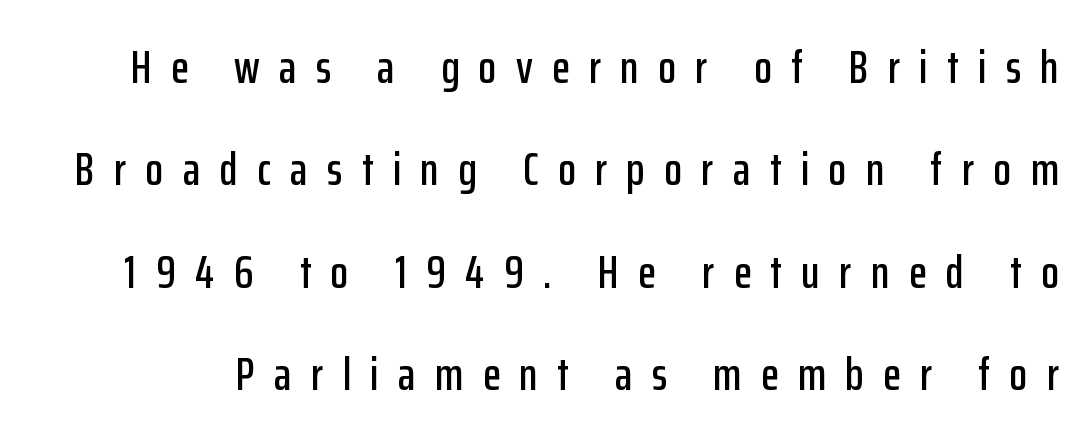
The image shows 47 px condensed sans-serif type, upright; set loose line spacing (2.18x), unusually wide letter spacing (+0.41 em), not underlined; low stroke contrast and a medium x-height.
